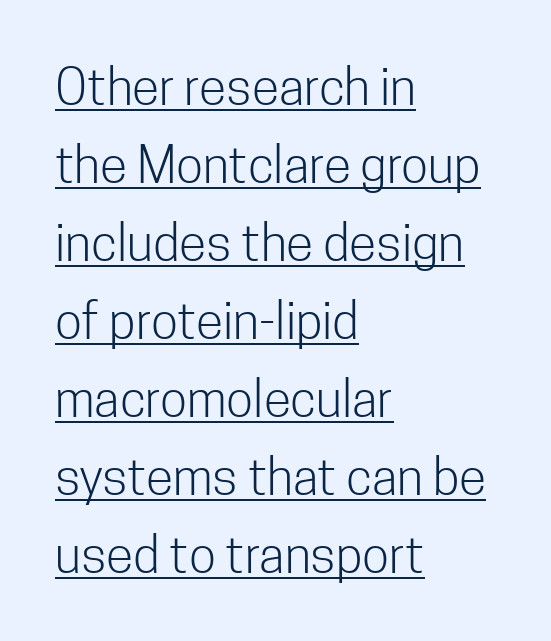
The image shows 50 px light, condensed sans-serif type, upright; set left-aligned, normal line spacing (1.56x), normal letter spacing, underlined; low stroke contrast and a medium x-height.
